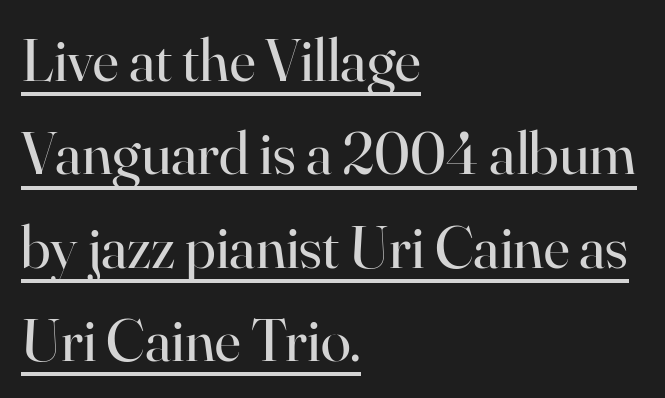
{"serif": "yes", "italic": "no", "bold": "no", "weight": "regular", "width": "normal", "stroke_contrast": "high", "x_height": "small", "monospaced": "no", "underline": "yes", "align": "left", "line_spacing": "normal", "line_spacing_ratio": 1.53, "letter_spacing": "normal", "letter_spacing_em": 0.0, "glyph_px": 61}
